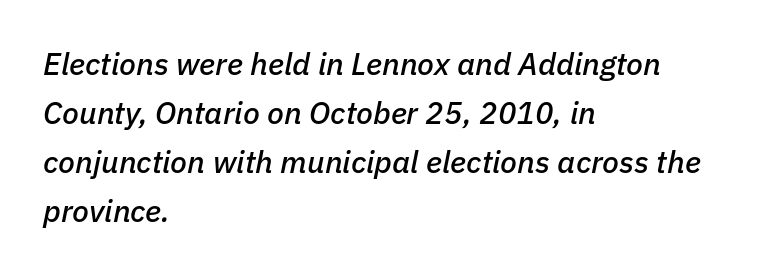
The image shows 31 px text type, italic (leaning right); set left-aligned, normal line spacing (1.58x), normal letter spacing, not underlined; low stroke contrast and a medium x-height.
